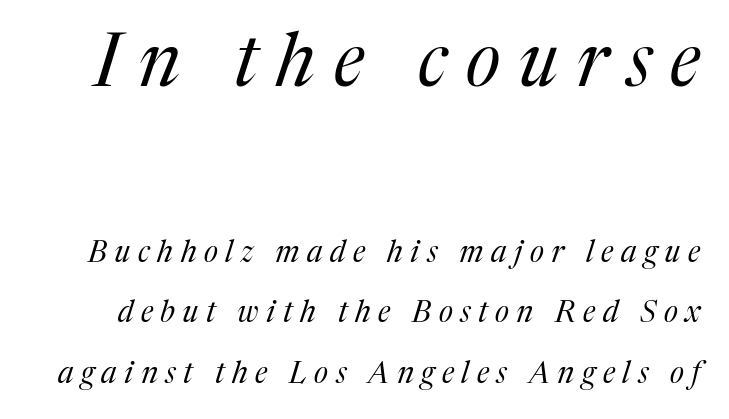
The cut favours lightness, reaching ordinary text weight at its darkest. Decoration check: the copy has no underline. Inter-character spacing is expanded well beyond the font's built-in metrics. Style check: oblique.
